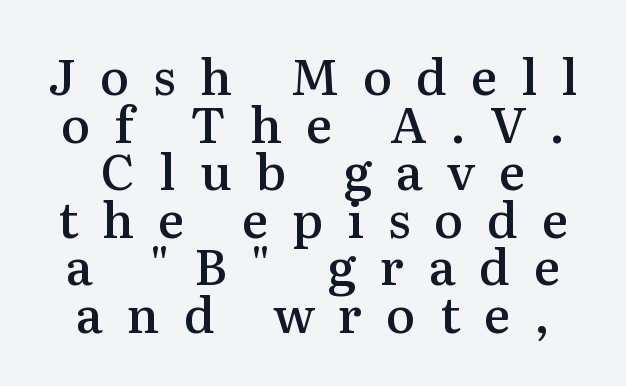
Leading: reduced. In terms of letterspacing, this is a distinctly airy, spread setting. Type without underlining. Stroke terminals: seriffed.
